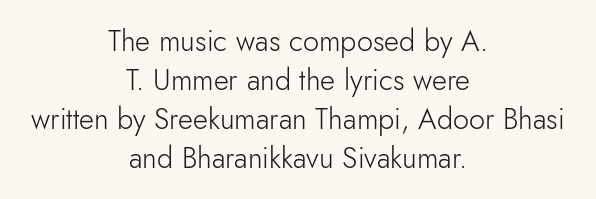
The image shows 29 px light sans-serif type, upright; set centered, normal line spacing (1.35x), normal letter spacing, not underlined; low stroke contrast and a small x-height.
